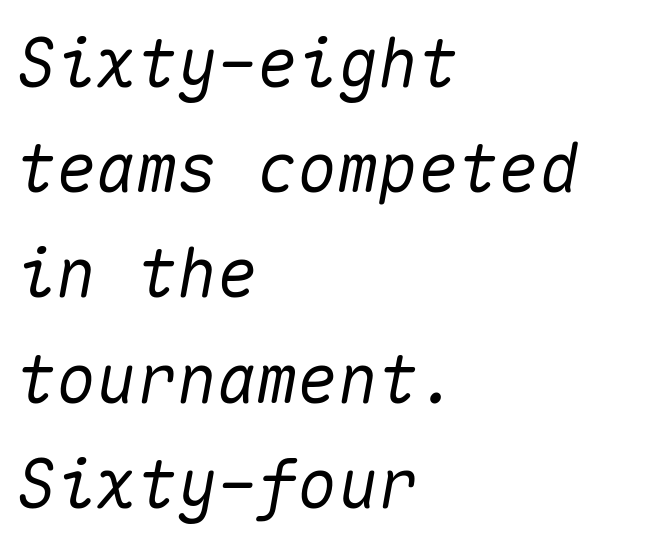
{"italic": "yes", "lean": "right", "slant_degrees": 10, "width": "normal", "stroke_contrast": "medium", "x_height": "medium", "monospaced": "yes", "underline": "no", "align": "left", "line_spacing": "normal", "line_spacing_ratio": 1.57, "letter_spacing": "normal", "letter_spacing_em": 0.0, "glyph_px": 67}
